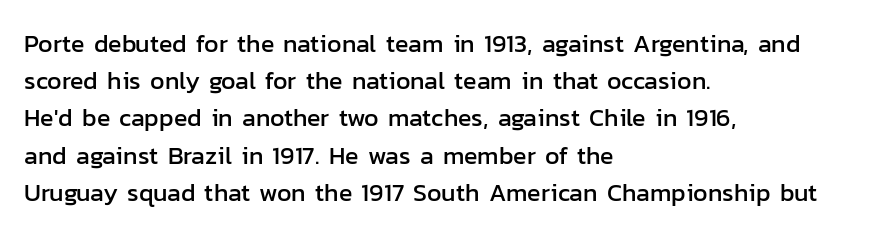
The image shows 25 px text type, upright; set left-aligned, normal line spacing (1.49x), normal letter spacing, not underlined.
